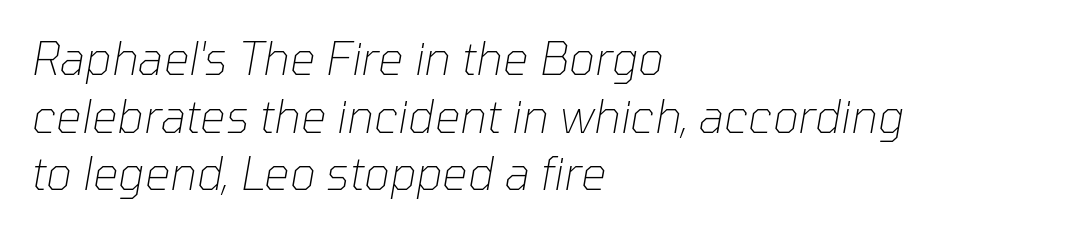
{"italic": "yes", "lean": "right", "slant_degrees": 10, "bold": "no", "weight": "thin", "width": "normal", "stroke_contrast": "low", "x_height": "medium", "monospaced": "no", "underline": "no", "align": "left", "line_spacing": "normal", "line_spacing_ratio": 1.28, "letter_spacing": "normal", "letter_spacing_em": 0.0, "glyph_px": 45}
